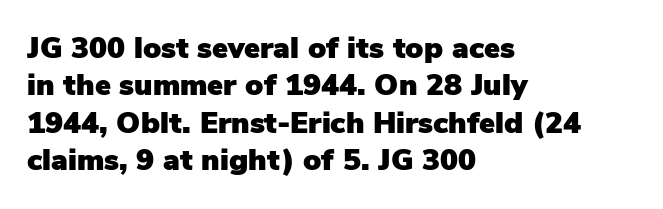
The image shows 30 px sans-serif type, upright; set left-aligned, normal line spacing (1.25x), normal letter spacing, not underlined; low stroke contrast and a medium x-height.
